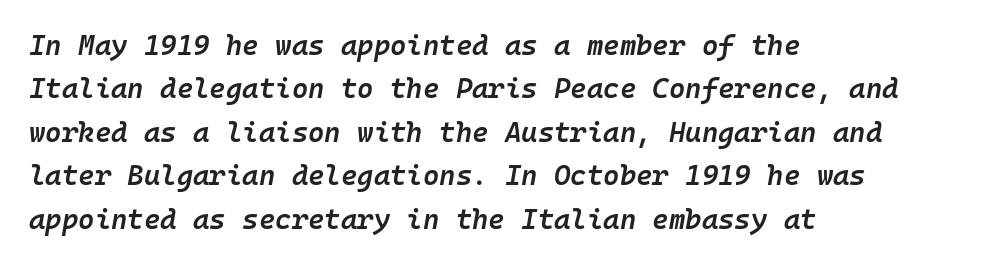
Q: Is the text bold? A: Semi-bold.
Q: Is the text italic (slanted)? A: Yes, it leans right by about 10 degrees.
Q: Is the text underlined? A: No.
Q: How is the paragraph aligned? A: Left-aligned.
Q: Is the spacing between letters normal or unusually wide? A: Normal.
Q: Is the spacing between lines tight, normal or loose? A: Normal.
Q: Width (condensed, normal, or wide)? A: Normal.
Q: Stroke contrast? A: Low.
Q: x-height? A: Medium.
Q: Monospaced? A: Yes.
